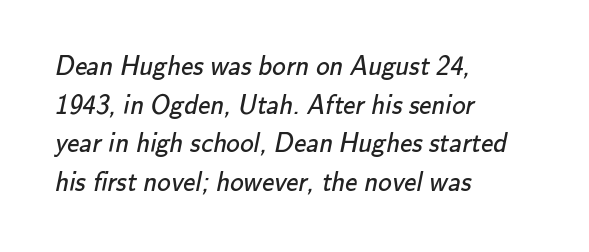
The image shows 27 px text type; set left-aligned, normal line spacing (1.43x), normal letter spacing, not underlined.
